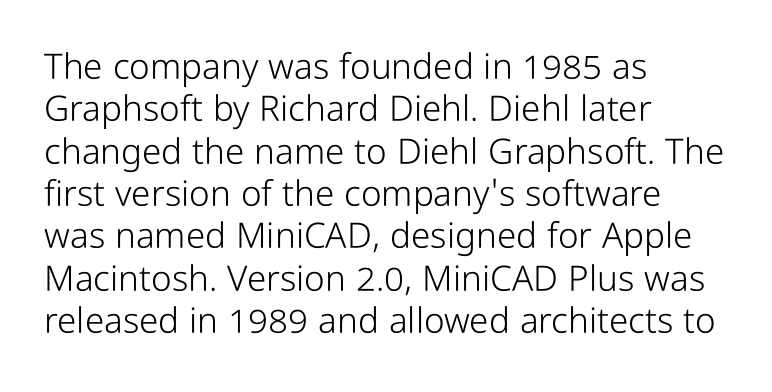
Letters have the restrained weight of plain body copy at most. Plain, unruled lines of type. The gaps between neighbouring characters are ordinary and unremarkable. The face used here is proportionally spaced, like ordinary book or web type.
